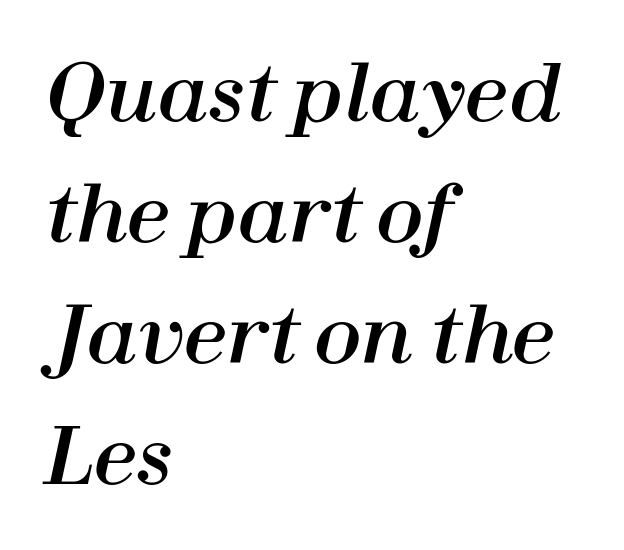
Clear beneath every line of the passage. The ragged edge is on the right, which tells us the setting is flush left. Look at the tracking — it's just the regular setting, nothing added. A typesetter would call this proportional, since set widths differ per character. What's the leading like? Ordinary, nothing unusual. Posture: slanted.
